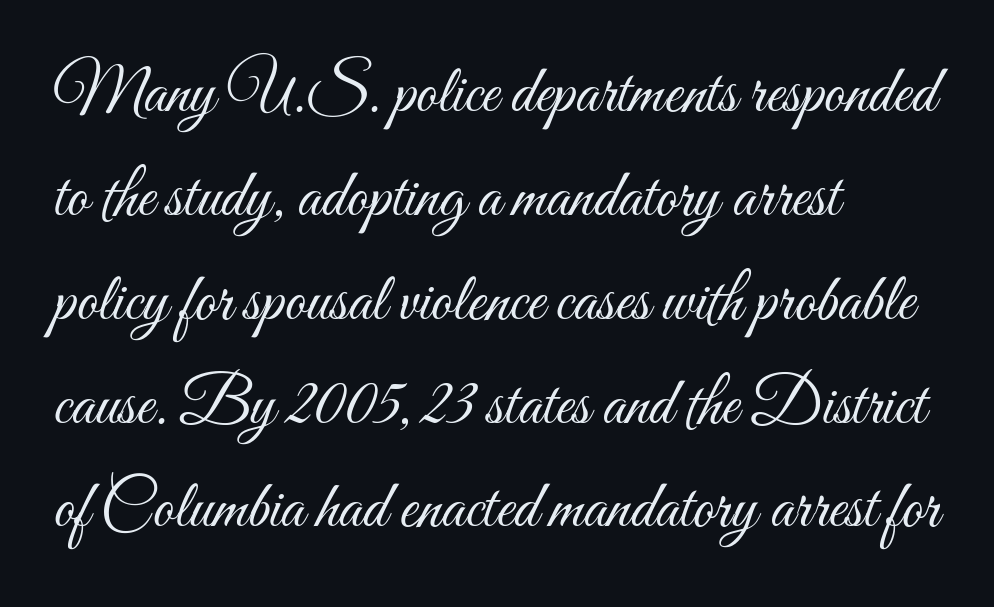
Q: Is the text bold? A: No.
Q: Is the text italic (slanted)? A: Yes.
Q: Is the text underlined? A: No.
Q: How is the paragraph aligned? A: Left-aligned.
Q: Is the spacing between letters normal or unusually wide? A: Normal.
Q: Is the spacing between lines tight, normal or loose? A: Normal.
Q: Width (condensed, normal, or wide)? A: Condensed.
Q: Stroke contrast? A: Medium.
Q: x-height? A: Small.
Q: Monospaced? A: No.
